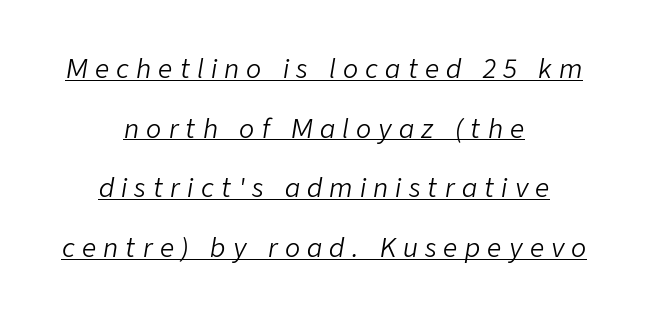
The font's italic variant was chosen for this text. Does the copy run flush right? No — it is centered line by line. Leading: increased. Words appear elongated and porous because spacing is wide.
